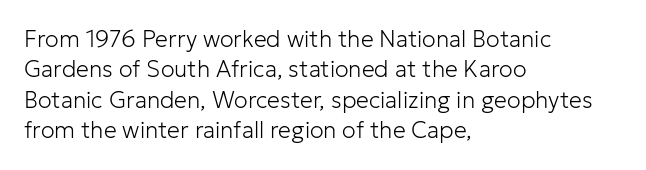
Q: Is the text bold? A: No.
Q: Is the text italic (slanted)? A: No, it is upright.
Q: Is the text underlined? A: No.
Q: How is the paragraph aligned? A: Left-aligned.
Q: Is the spacing between letters normal or unusually wide? A: Normal.
Q: Is the spacing between lines tight, normal or loose? A: Normal.
